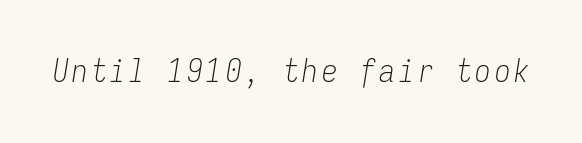
The image shows 31 px light, condensed type, italic (leaning right), monospaced; set not underlined; low stroke contrast and a medium x-height.
